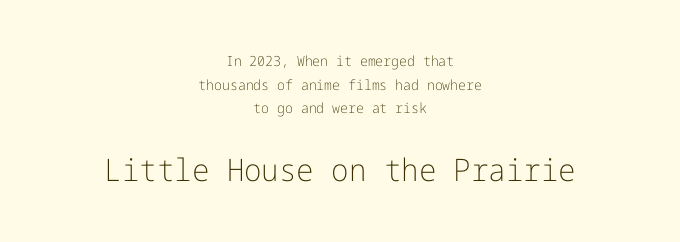
Observe the absence of serifs on each vertical stroke in this sample. Stems and bowls with no extra thickness — not bold. Compared with a flush-left layout, this one balances lines on the center instead. Descender tails drop into unmarked territory. Quick note: not italic, upright.
